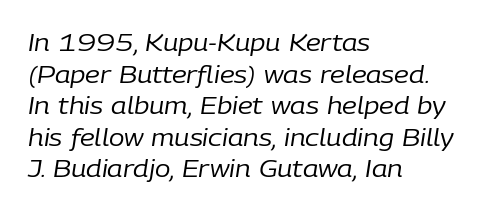
{"italic": "yes", "lean": "right", "slant_degrees": 9, "bold": "no", "underline": "no", "align": "left", "line_spacing": "normal", "line_spacing_ratio": 1.37, "letter_spacing": "normal", "letter_spacing_em": 0.0, "glyph_px": 23}
